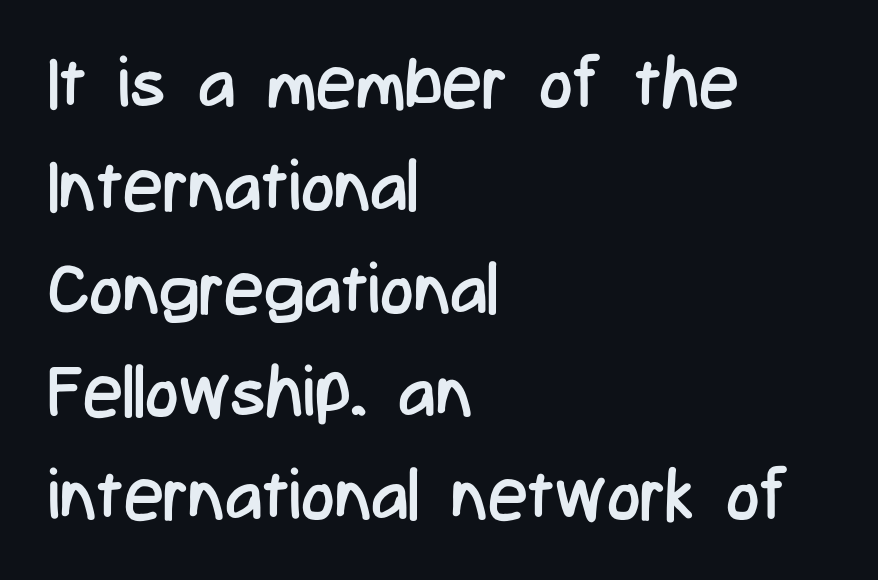
The image shows 71 px regular-weight, condensed sans-serif type, upright; set left-aligned, normal line spacing (1.45x), normal letter spacing, not underlined; low stroke contrast and a medium x-height.
